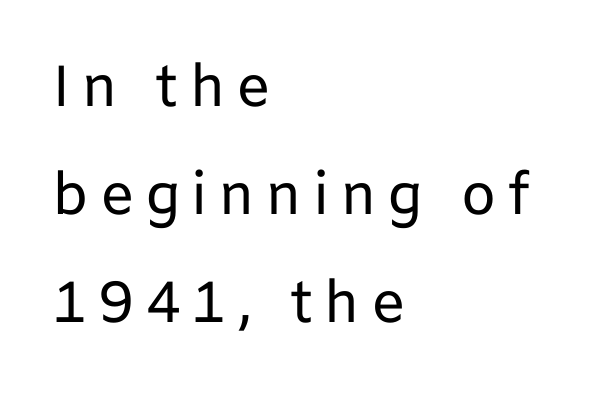
The image shows 58 px regular-weight sans-serif type, upright; set left-aligned, line spacing 1.86x, not underlined; low stroke contrast and a medium x-height.
